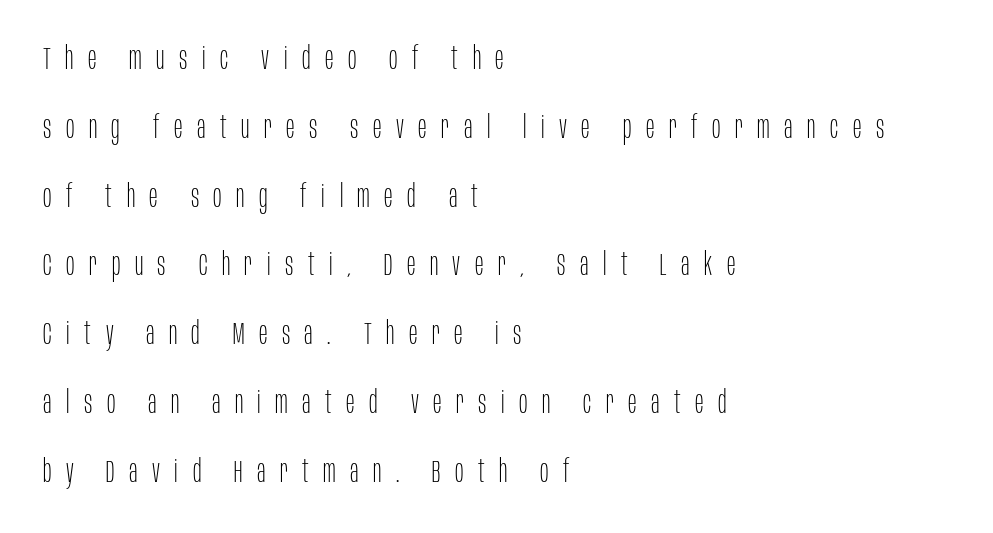
{"serif": "no", "italic": "no", "bold": "no", "weight": "thin", "width": "condensed", "stroke_contrast": "low", "x_height": "large", "monospaced": "no", "underline": "no", "align": "left", "line_spacing": "loose", "line_spacing_ratio": 2.15, "letter_spacing": "wide", "letter_spacing_em": 0.45, "glyph_px": 32}
